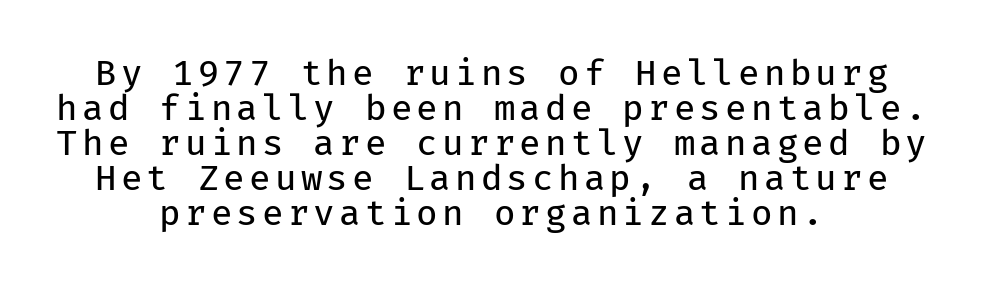
The image shows 35 px regular-weight sans-serif type, upright, monospaced; set centered, tight line spacing (1.0x), not underlined; low stroke contrast and a medium x-height.
